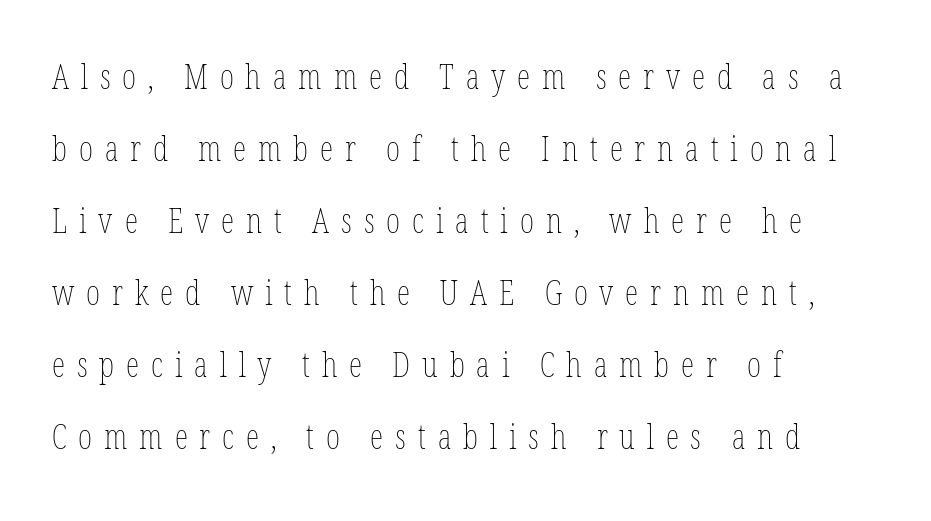
Q: Is the text bold? A: No.
Q: Is the text italic (slanted)? A: No, it is upright.
Q: Is the text underlined? A: No.
Q: How is the paragraph aligned? A: Left-aligned.
Q: Is the spacing between letters normal or unusually wide? A: Unusually wide.
Q: Is the spacing between lines tight, normal or loose? A: Loose.
Q: Width (condensed, normal, or wide)? A: Condensed.
Q: Stroke contrast? A: Low.
Q: x-height? A: Medium.
Q: Monospaced? A: No.
